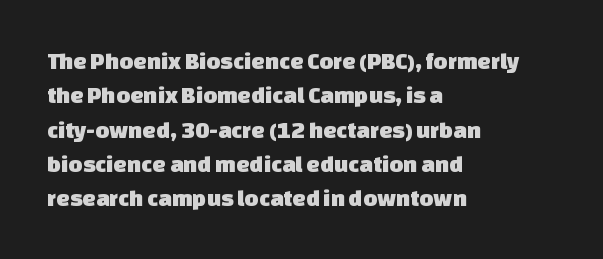
The image shows 24 px text type; set left-aligned, normal line spacing (1.43x), normal letter spacing, not underlined.
